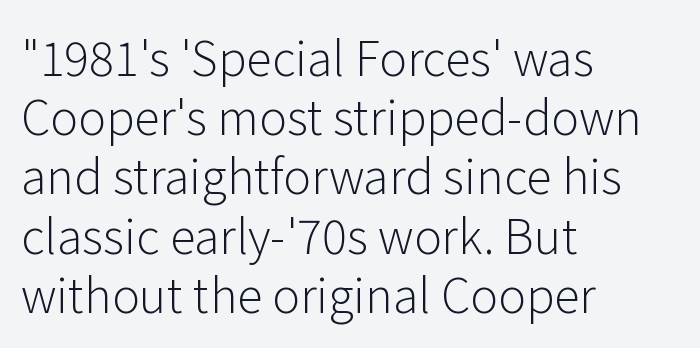
The image shows 47 px light sans-serif type, upright; set left-aligned, normal line spacing (1.26x), normal letter spacing, not underlined; low stroke contrast and a medium x-height.
